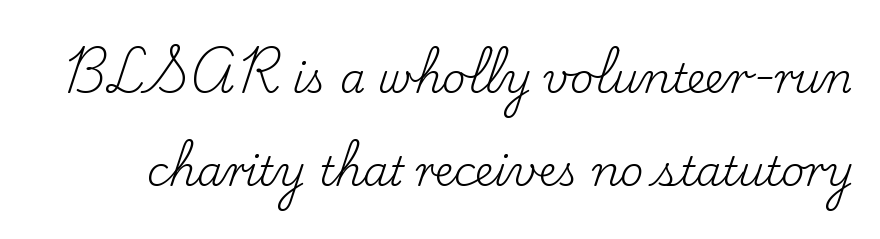
Q: Is the text bold? A: No.
Q: Is the text italic (slanted)? A: Yes.
Q: Is the typeface a serif or a sans-serif typeface? A: Serif.
Q: Is the text underlined? A: No.
Q: Is the spacing between letters normal or unusually wide? A: Normal.
Q: Is the spacing between lines tight, normal or loose? A: Loose.
Q: Width (condensed, normal, or wide)? A: Normal.
Q: Stroke contrast? A: Low.
Q: x-height? A: Small.
Q: Monospaced? A: No.
